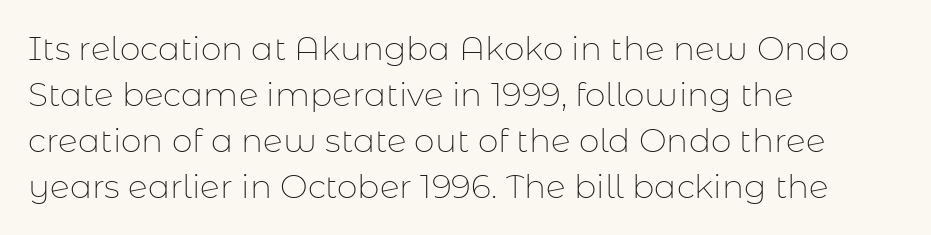
The designer went with a sans here, leaving each stem footless. The paragraph has a hard left edge and a soft right edge. Characters remain perfectly vertical along every line. Stems here are at most as thick as an everyday book face. Notice how descenders clear the ascenders below comfortably — that's standard leading. Type without underlining.
